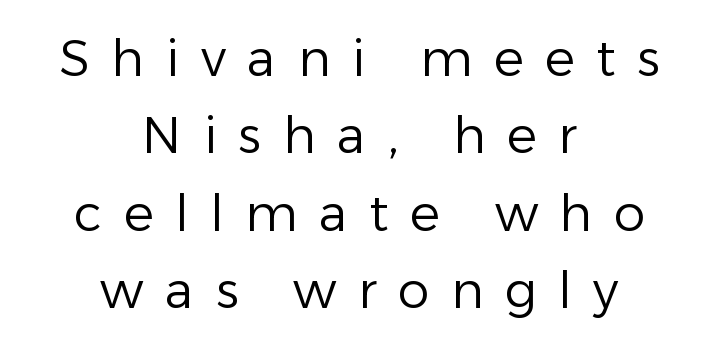
The image shows 50 px regular-weight sans-serif type, upright; set centered, normal line spacing (1.55x), unusually wide letter spacing (+0.43 em), not underlined; low stroke contrast and a medium x-height.
